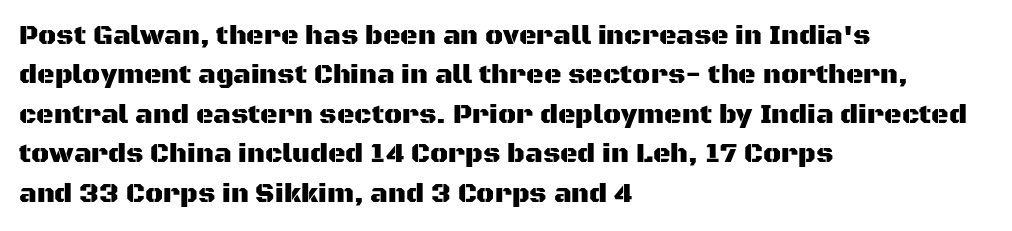
The image shows 27 px text type, upright; set left-aligned, normal line spacing (1.46x), normal letter spacing, not underlined.
